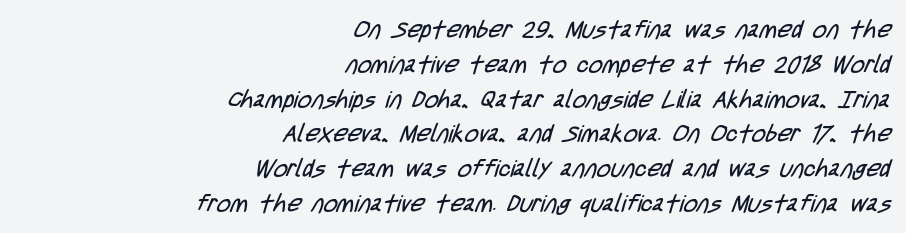
Q: Is the text bold? A: No.
Q: Is the text underlined? A: No.
Q: How is the paragraph aligned? A: Right-aligned.
Q: Is the spacing between letters normal or unusually wide? A: Normal.
Q: Is the spacing between lines tight, normal or loose? A: Normal.
